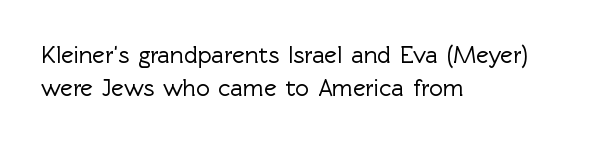
{"italic": "no", "underline": "no", "align": "left", "line_spacing": "normal", "line_spacing_ratio": 1.39, "letter_spacing": "normal", "letter_spacing_em": 0.0, "glyph_px": 24}
